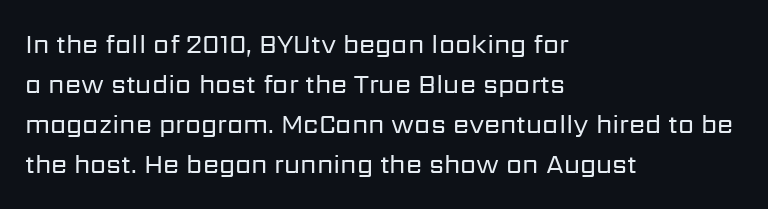
Descender tails drop into unmarked territory. Stroke mass is kept to a normal reading level or below. Default kerning and tracking; the words read as compact shapes. Teacher's note: observe the even left margin — that is flush-left alignment.
